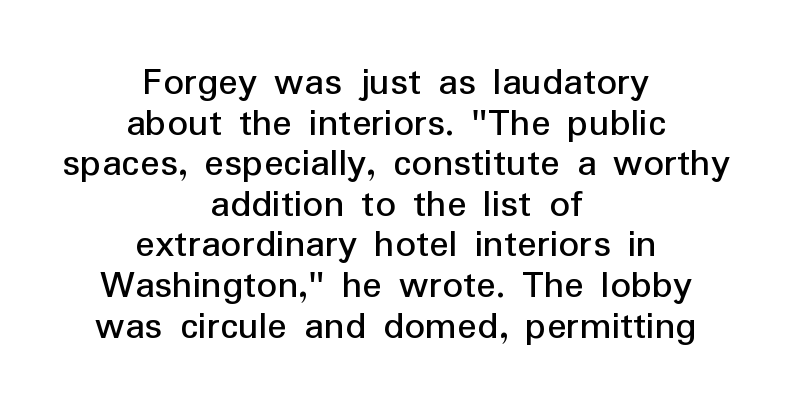
{"serif": "no", "italic": "no", "bold": "no", "weight": "regular", "width": "normal", "stroke_contrast": "low", "x_height": "medium", "monospaced": "no", "underline": "no", "align": "center", "line_spacing": "tight", "line_spacing_ratio": 0.99, "letter_spacing": "normal", "letter_spacing_em": 0.0, "glyph_px": 41}
